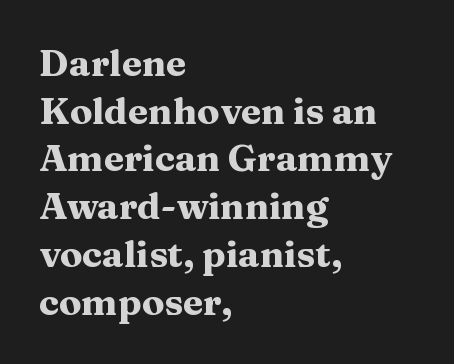
A typesetter would call this leading conventional body-copy spacing. Varying glyph widths throughout — classic text-font behaviour. The ragged edge is on the right, which tells us the setting is flush left. A bare baseline throughout the passage. Tracking value appears to be zero — textbook default spacing.
